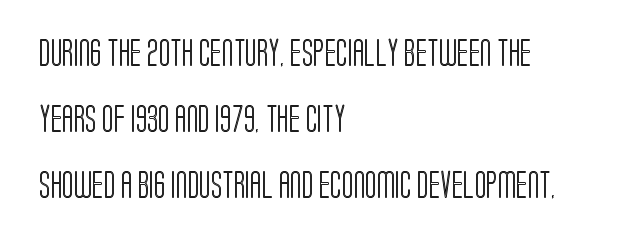
{"italic": "no", "underline": "no", "align": "left", "line_spacing": "loose", "line_spacing_ratio": 2.44, "letter_spacing": "normal", "letter_spacing_em": 0.0, "glyph_px": 27}
